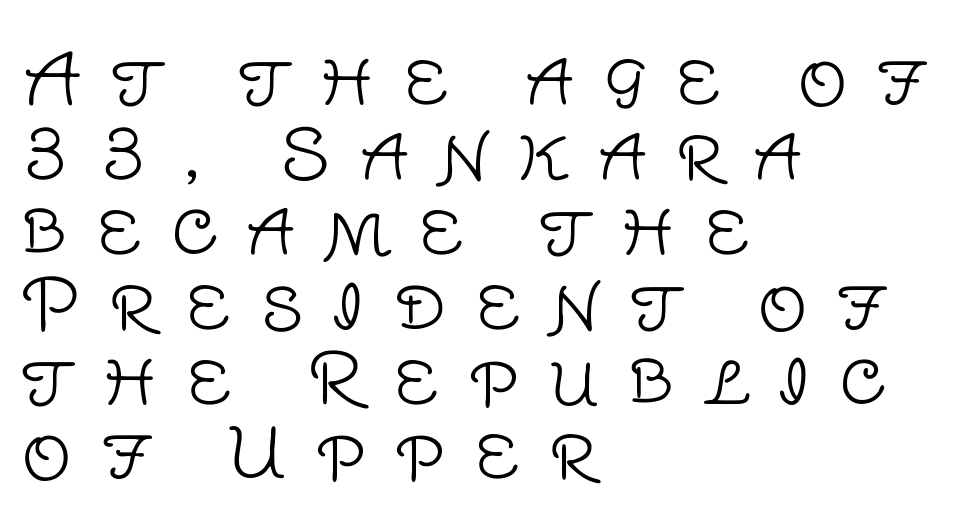
Reading down the column, the eye jumps only a short way to each next line. If you drew a ruler down the left edge, every line would touch it. Descenders are the only things crossing below the line.
